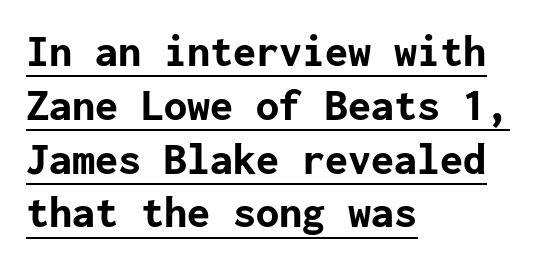
You can see a thin bar hugging the bottom of the glyphs. Casual observation: everything's shoved over to the left. Summary of weight: heavy, a full bold. Tall strokes in this sample are plumb rather than angled. Grotesque or geometric, the face here clearly has no serifs.
